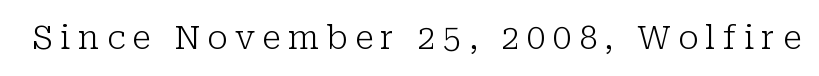
The specimen reads as upright at a glance. The foot of each line stays bare and open. Nothing heavy about these letters — not bold at all. Display-style spreading of the glyphs; the letterfit is very open. What kind of face is this? One with serifs. Think of a printed novel: that variable character pitch is what you see here.
